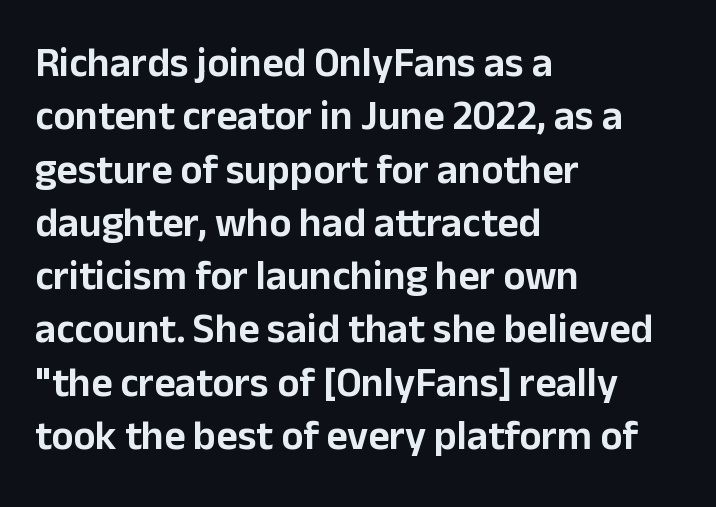
The lettering stays uniformly vertical, giving the passage a roman look. Tracking here is standard; glyphs follow each other at the usual distance. The gap between lines stays unmarked. Serif or sans? Sans — the stroke terminals are bare. Compared with a centered layout, this one pins lines to the left instead. You could not count columns in this text — the font is proportionally spaced.
